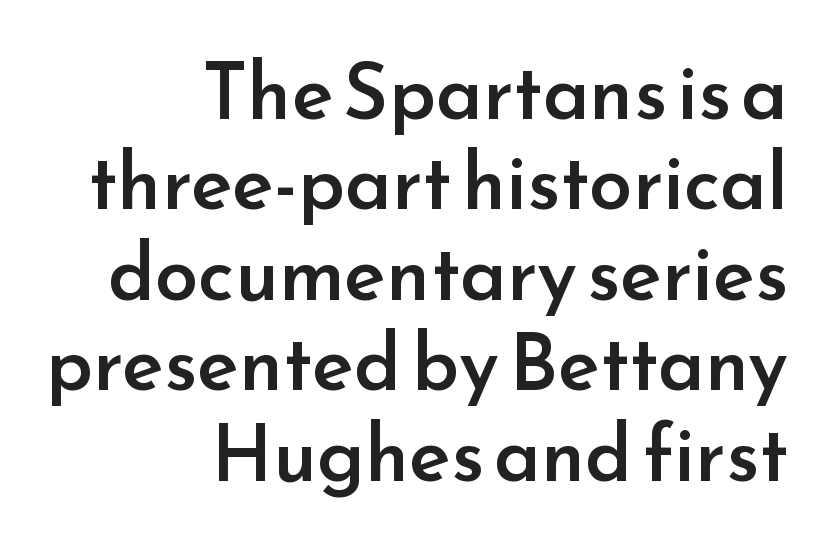
Q: Is the text bold? A: Semi-bold.
Q: Is the text italic (slanted)? A: No, it is upright.
Q: Is the typeface a serif or a sans-serif typeface? A: Sans-serif.
Q: Is the text underlined? A: No.
Q: How is the paragraph aligned? A: Right-aligned.
Q: Is the spacing between letters normal or unusually wide? A: Normal.
Q: Width (condensed, normal, or wide)? A: Normal.
Q: Stroke contrast? A: Low.
Q: x-height? A: Small.
Q: Monospaced? A: No.
